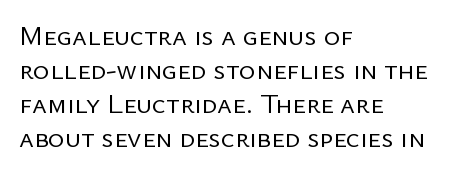
When letters stand straight like this, we call the style roman or upright. Regarding serifs, this sample does without them. The font sits on the lighter half of the weight spectrum, regular included. Spacing verdict: proportional, widths tailored to each character.
